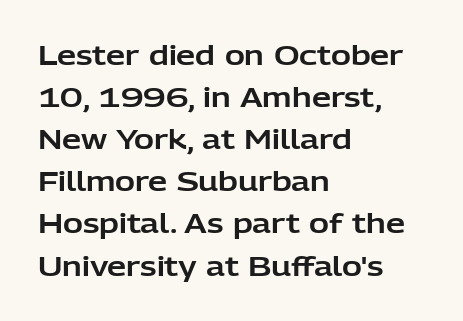
Quick note: underline off. The typesetter chose a ragged-right arrangement here. Posture: straight, roman, zero tilt. Leading: standard. Words appear dense and cohesive because spacing is normal.
